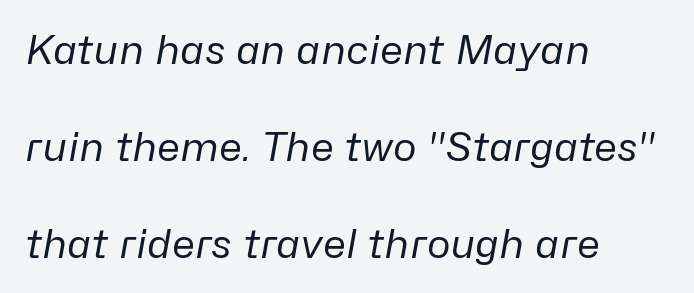
Tracking value appears to be zero — textbook default spacing. Whoever set this chose breathing room over compactness in the vertical rhythm. A light-to-regular cut is what we see here. These lines are rendered in a variable-pitch font. A bare baseline throughout the passage. There's an unmistakable incline to the writing here.
